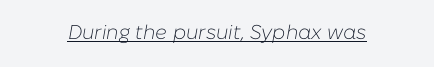
Q: Is the text bold? A: No.
Q: Is the text italic (slanted)? A: Yes, it leans right by about 10 degrees.
Q: Is the text underlined? A: Yes.
Q: Is the spacing between letters normal or unusually wide? A: Normal.
